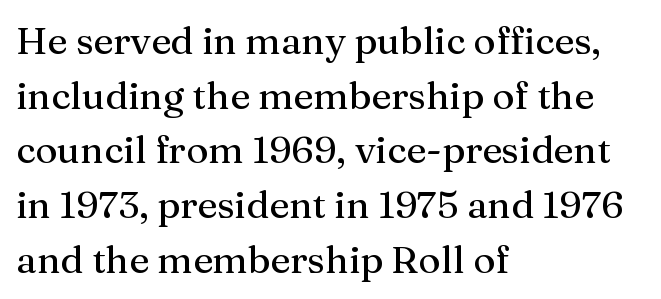
The image shows 38 px serif type, upright; set left-aligned, normal line spacing (1.44x), normal letter spacing, not underlined; medium stroke contrast and a medium x-height.
